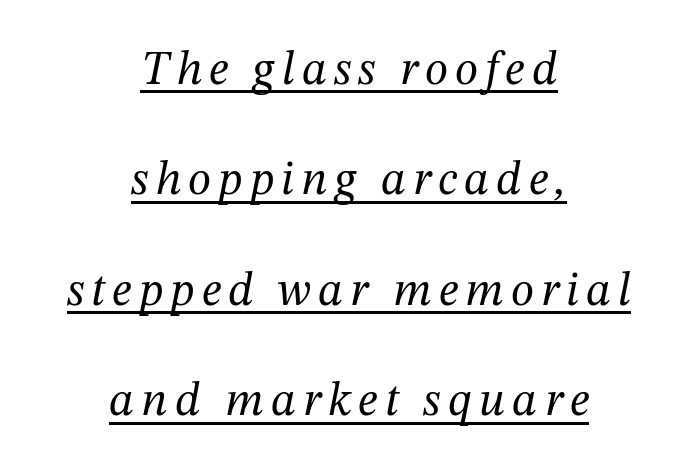
Q: Is the text bold? A: No.
Q: Is the text italic (slanted)? A: Yes, it leans right by about 12 degrees.
Q: Is the typeface a serif or a sans-serif typeface? A: Serif.
Q: Is the text underlined? A: Yes.
Q: How is the paragraph aligned? A: Centered.
Q: Is the spacing between lines tight, normal or loose? A: Loose.
Q: Width (condensed, normal, or wide)? A: Normal.
Q: Stroke contrast? A: Medium.
Q: x-height? A: Medium.
Q: Monospaced? A: No.
